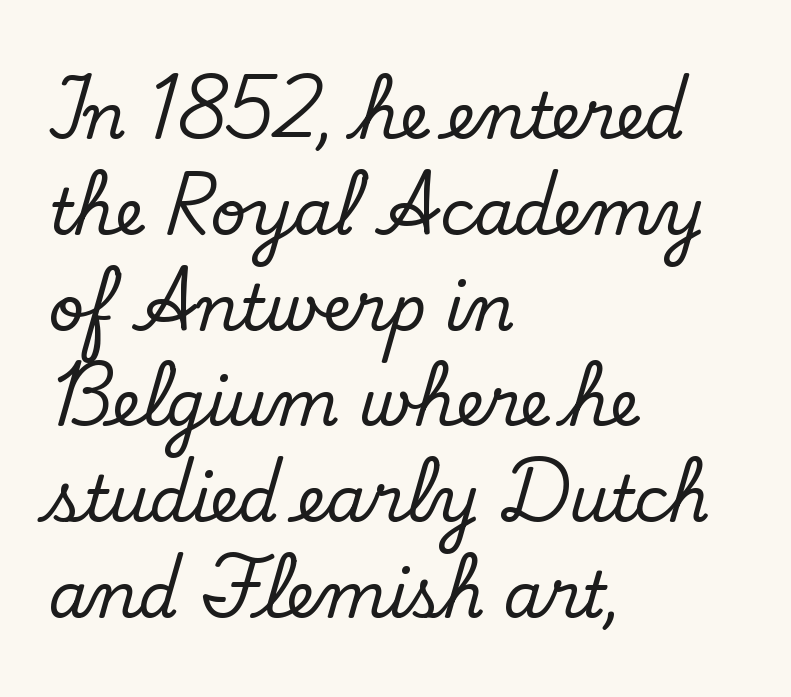
The image shows 63 px serif type; set left-aligned, normal line spacing (1.52x), normal letter spacing, not underlined; low stroke contrast and a small x-height.
